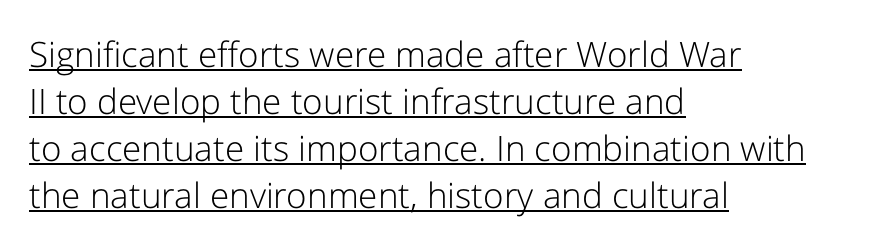
Unlike italic type, these characters show no tilt at all. Casual observation: everything's shoved over to the left. The passage shown is typed in a proportional face where columns would drift. The face used here appears with an underline applied. No chunkiness to these letters — they're not bold. Each new line begins a customary step beneath the previous one.
